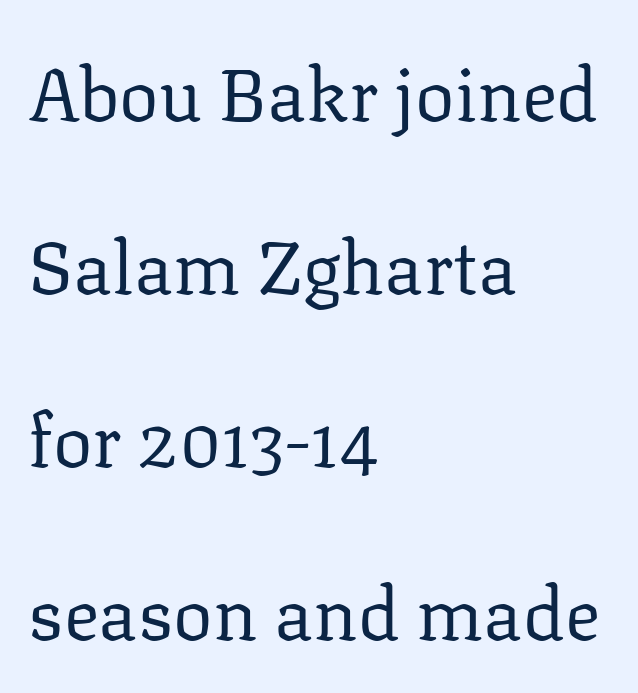
Q: Is the text bold? A: No.
Q: Is the text italic (slanted)? A: No, it is upright.
Q: Is the typeface a serif or a sans-serif typeface? A: Serif.
Q: Is the text underlined? A: No.
Q: How is the paragraph aligned? A: Left-aligned.
Q: Is the spacing between letters normal or unusually wide? A: Normal.
Q: Is the spacing between lines tight, normal or loose? A: Loose.
Q: Width (condensed, normal, or wide)? A: Normal.
Q: Stroke contrast? A: Low.
Q: x-height? A: Medium.
Q: Monospaced? A: No.
